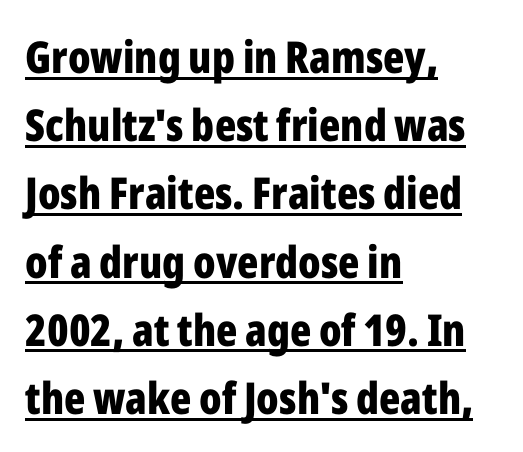
The passage shown is typeset with a sans-serif family. The face used here is proportionally spaced, like ordinary book or web type. Each glyph is drawn with heavy, bold strokes. This rendering features underlined lettering. The letters stand upright; this is a roman face.
